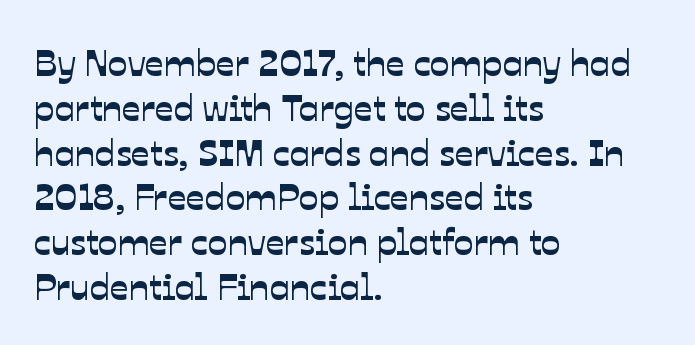
The text was rendered using a sans face with plain stroke endings. Character widths vary here, with narrow letters taking less room than wide ones. Letter spacing: default. Short and long lines alike share a common starting point at left. Lines of text with bare space underneath.
